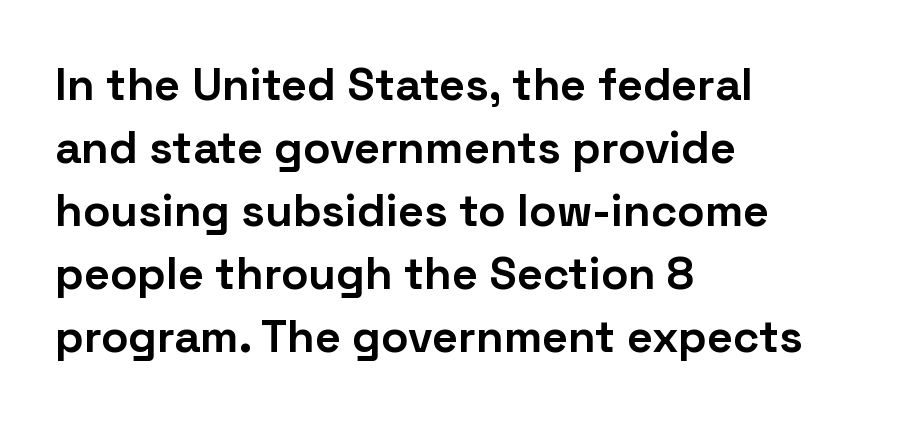
The space between consecutive lines is moderate. Its strokes are broad and dark, the hallmark of bold type. No word sits above an underline. Glyph-to-glyph distance matches everyday printed text. Alignment: flush left. Rendered with straight, roman letterforms.
